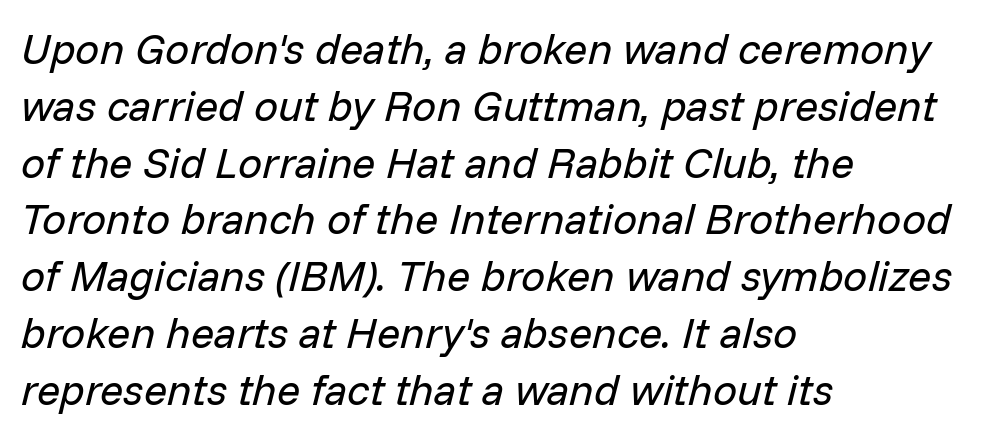
{"italic": "yes", "lean": "right", "slant_degrees": 14, "bold": "no", "weight": "regular", "width": "normal", "stroke_contrast": "low", "x_height": "medium", "monospaced": "no", "underline": "no", "align": "left", "line_spacing": "normal", "line_spacing_ratio": 1.32, "letter_spacing": "normal", "letter_spacing_em": 0.0, "glyph_px": 43}
